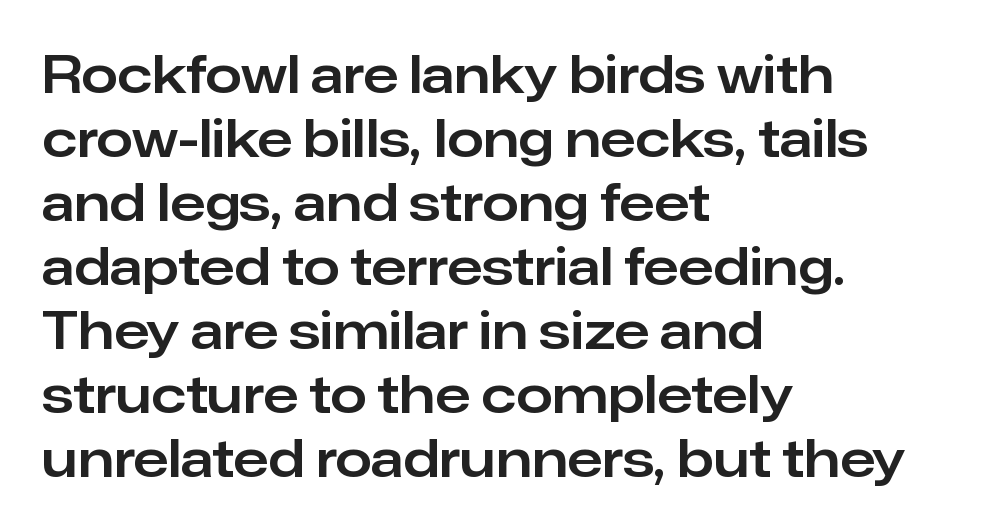
Q: Is the text italic (slanted)? A: No, it is upright.
Q: Is the typeface a serif or a sans-serif typeface? A: Sans-serif.
Q: Is the text underlined? A: No.
Q: How is the paragraph aligned? A: Left-aligned.
Q: Is the spacing between letters normal or unusually wide? A: Normal.
Q: Width (condensed, normal, or wide)? A: Normal.
Q: Stroke contrast? A: Low.
Q: x-height? A: Medium.
Q: Monospaced? A: No.
